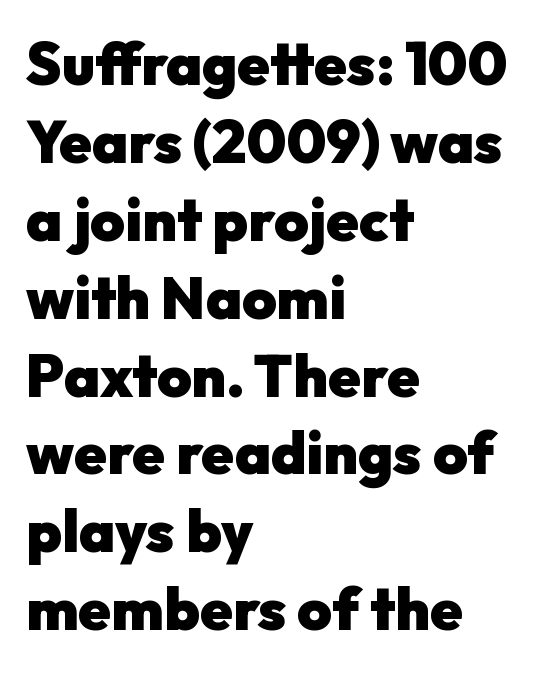
A sans-serif font was chosen for this passage. This block has exactly the height ordinary leading produces. Tracking here is standard; glyphs follow each other at the usual distance. A student would call this left alignment; a typographer would say flush left, rag right. It's the straight-up-and-down kind of type. The face used here is proportionally spaced, like ordinary book or web type.
